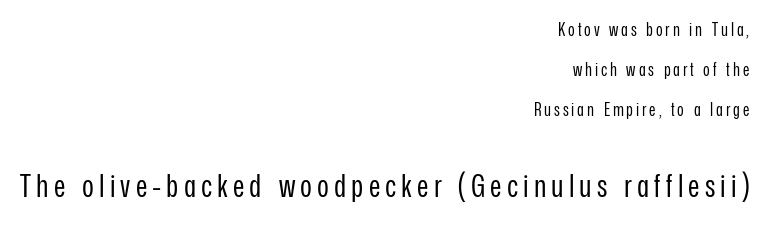
Q: Is the text bold? A: No.
Q: Is the text italic (slanted)? A: No, it is upright.
Q: Is the typeface a serif or a sans-serif typeface? A: Sans-serif.
Q: Is the text underlined? A: No.
Q: How is the paragraph aligned? A: Right-aligned.
Q: Is the spacing between lines tight, normal or loose? A: Loose.
Q: Which block of text is set in a larger size, the first (top) or the second (bottom)? A: The second (bottom) one.
Q: Width (condensed, normal, or wide)? A: Condensed.
Q: Stroke contrast? A: Low.
Q: x-height? A: Medium.
Q: Monospaced? A: No.
